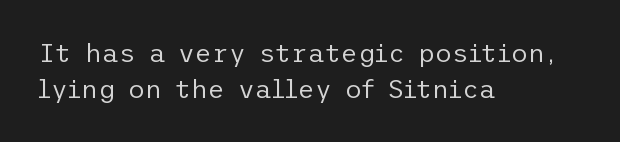
Q: Is the text bold? A: No.
Q: Is the text italic (slanted)? A: No, it is upright.
Q: Is the text underlined? A: No.
Q: How is the paragraph aligned? A: Left-aligned.
Q: Is the spacing between letters normal or unusually wide? A: Normal.
Q: Is the spacing between lines tight, normal or loose? A: Normal.
